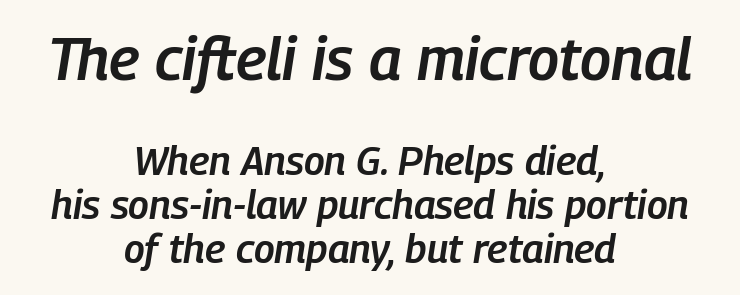
{"italic": "yes", "lean": "right", "slant_degrees": 9, "bold": "semi", "weight": "semibold", "width": "condensed", "stroke_contrast": "low", "x_height": "medium", "monospaced": "no", "underline": "no", "align": "center", "line_spacing": "tight", "line_spacing_ratio": 1.11, "letter_spacing": "normal", "letter_spacing_em": 0.0, "larger_block": "first", "size_ratio": 1.5, "glyph_px": 60}
